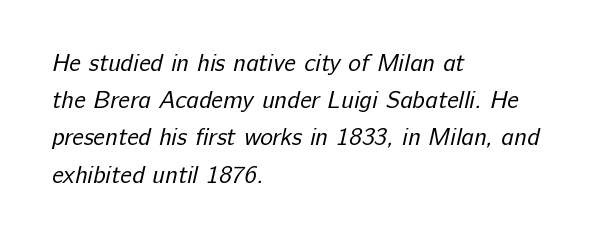
Q: Is the text bold? A: No.
Q: Is the text underlined? A: No.
Q: How is the paragraph aligned? A: Left-aligned.
Q: Is the spacing between letters normal or unusually wide? A: Normal.
Q: Is the spacing between lines tight, normal or loose? A: Normal.
